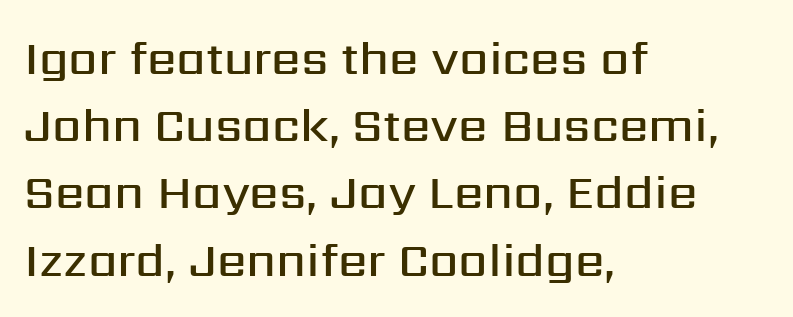
The image shows 47 px semibold sans-serif type, upright; set left-aligned, normal line spacing (1.43x), normal letter spacing, not underlined; medium stroke contrast and a medium x-height.
